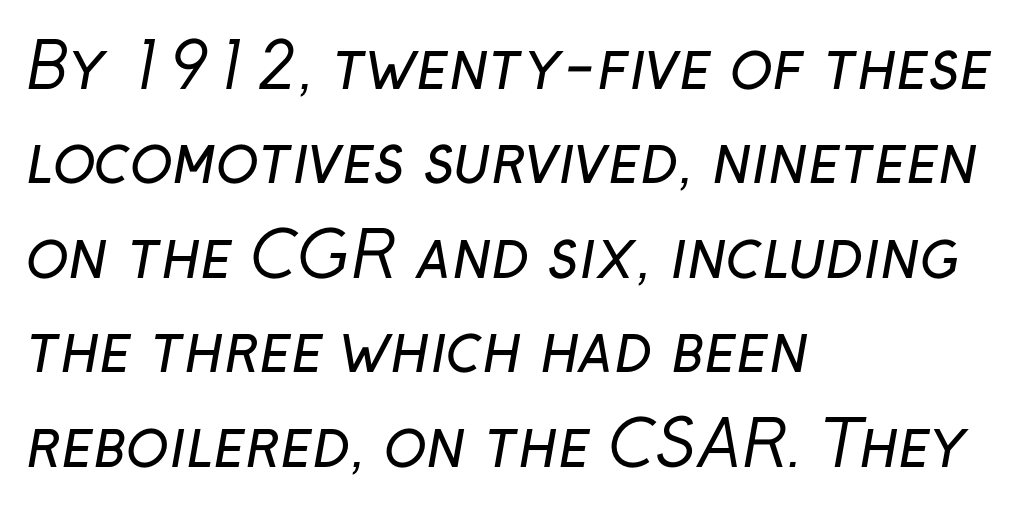
{"serif": "no", "bold": "no", "weight": "regular", "width": "normal", "stroke_contrast": "low", "x_height": "medium", "monospaced": "no", "underline": "no", "align": "left", "line_spacing": "normal", "line_spacing_ratio": 1.5, "letter_spacing": "normal", "letter_spacing_em": 0.0, "glyph_px": 63}
